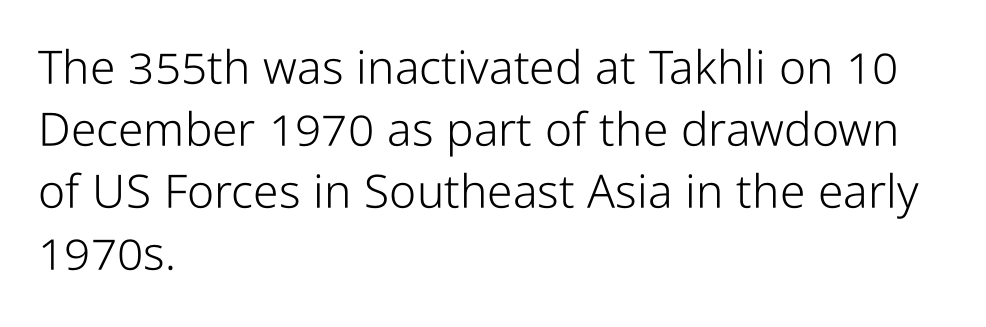
The image shows 46 px light, condensed sans-serif type, upright; set left-aligned, normal line spacing (1.35x), normal letter spacing, not underlined; low stroke contrast and a medium x-height.
